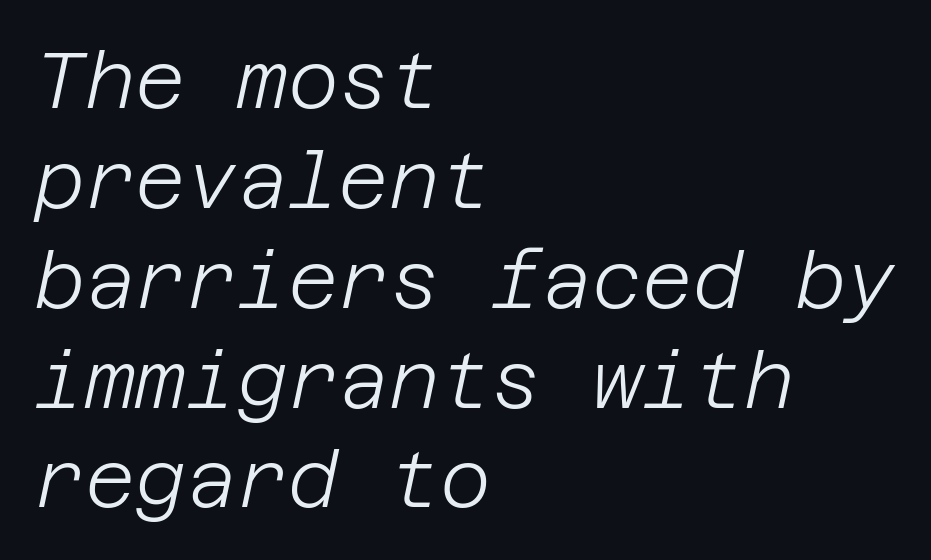
Q: Is the text bold? A: No.
Q: Is the text italic (slanted)? A: Yes, it leans right by about 12 degrees.
Q: Is the text underlined? A: No.
Q: How is the paragraph aligned? A: Left-aligned.
Q: Is the spacing between letters normal or unusually wide? A: Normal.
Q: Is the spacing between lines tight, normal or loose? A: Normal.
Q: Width (condensed, normal, or wide)? A: Normal.
Q: Stroke contrast? A: Low.
Q: x-height? A: Large.
